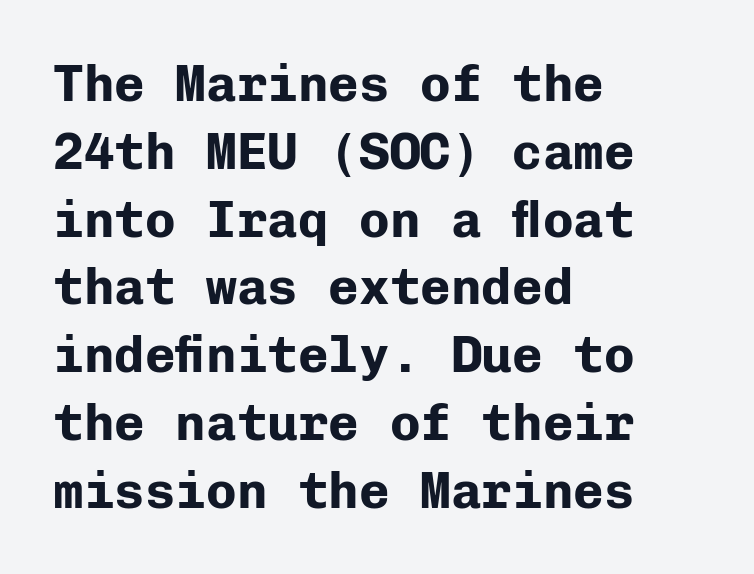
{"serif": "no", "italic": "no", "bold": "yes", "weight": "bold", "width": "normal", "stroke_contrast": "low", "x_height": "medium", "monospaced": "yes", "underline": "no", "align": "left", "line_spacing": "normal", "line_spacing_ratio": 1.33, "letter_spacing": "normal", "letter_spacing_em": 0.0, "glyph_px": 51}
